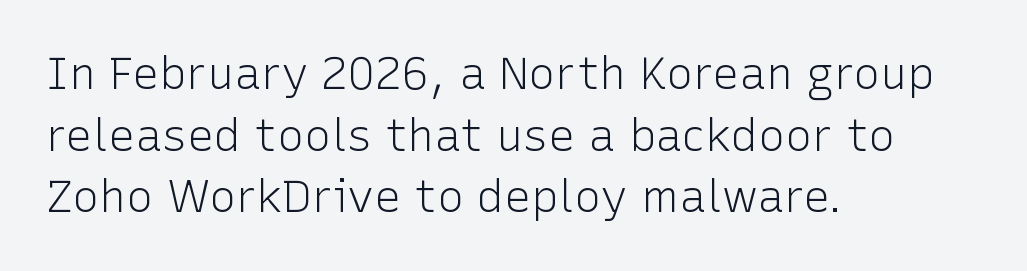
This sample uses plain, unmodified letter spacing. Check under the words: just untouched page. Notice how the stems are strictly vertical — no italics here. Where is the straight margin? On the left. Regular leading. Proportional: the letters do not fall into vertical columns.
